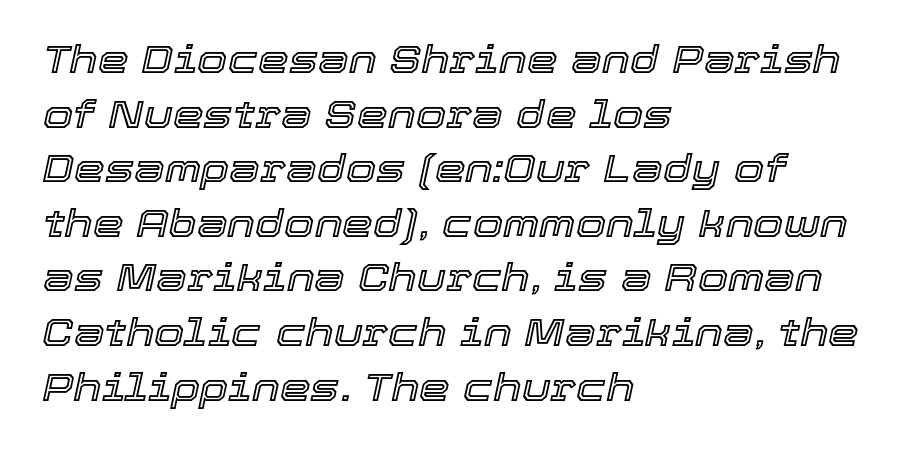
{"italic": "yes", "lean": "right", "slant_degrees": 12, "width": "normal", "x_height": "medium", "monospaced": "no", "underline": "no", "align": "left", "line_spacing": "normal", "line_spacing_ratio": 1.4, "letter_spacing": "normal", "letter_spacing_em": 0.0, "glyph_px": 39}
